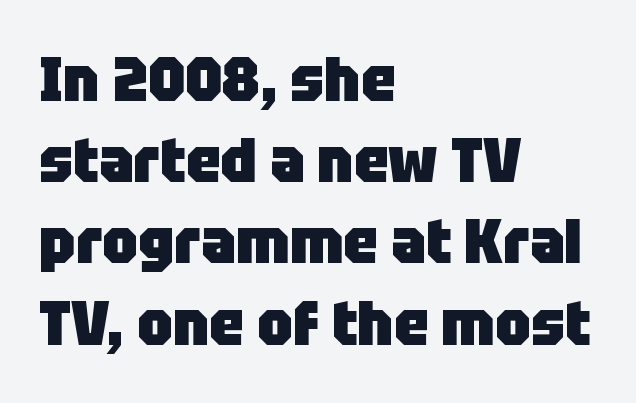
{"serif": "no", "italic": "no", "bold": "yes", "weight": "heavy", "width": "normal", "stroke_contrast": "low", "x_height": "large", "monospaced": "no", "underline": "no", "align": "left", "line_spacing": "normal", "line_spacing_ratio": 1.31, "letter_spacing": "normal", "letter_spacing_em": 0.0, "glyph_px": 62}
